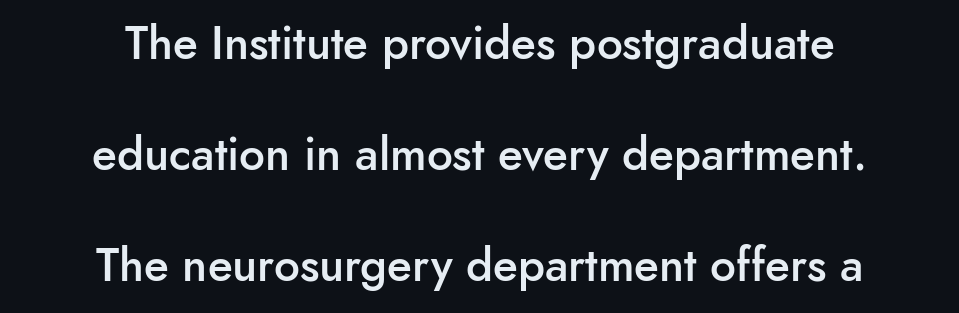
{"serif": "no", "italic": "no", "bold": "semi", "weight": "semibold", "width": "normal", "stroke_contrast": "low", "x_height": "small", "monospaced": "no", "underline": "no", "align": "center", "line_spacing": "loose", "line_spacing_ratio": 2.41, "letter_spacing": "normal", "letter_spacing_em": 0.0, "glyph_px": 46}
